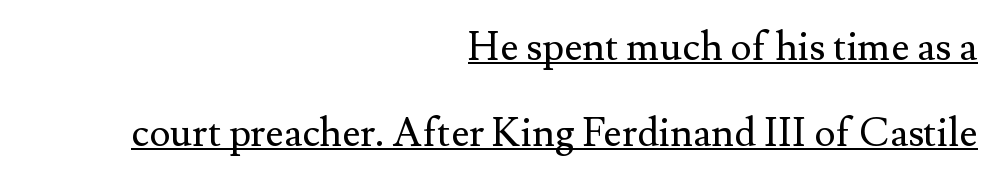
{"serif": "yes", "italic": "no", "bold": "no", "weight": "regular", "width": "normal", "stroke_contrast": "medium", "x_height": "small", "monospaced": "no", "underline": "yes", "align": "right", "line_spacing": "loose", "line_spacing_ratio": 2.15, "letter_spacing": "normal", "letter_spacing_em": 0.0, "glyph_px": 40}
